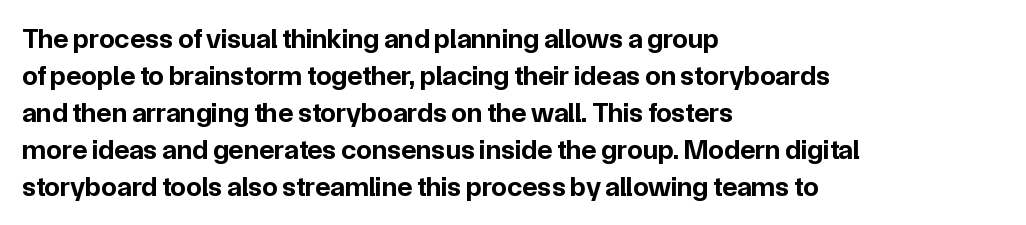
The face used here is rendered with its standard letterfit. The passage shown is typeset with a sans-serif family. Notice how descenders clear the ascenders below comfortably — that's standard leading. Note the varied advance widths — an 'i' is clearly narrower than an 'm'. The ragged edge is on the right, which tells us the setting is flush left. The string is rendered with underlining switched off.
